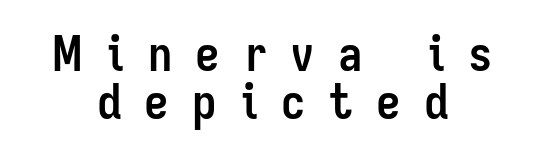
The whitespace from short lines is split evenly between both sides. Spacing verdict: proportional, widths tailored to each character. The vertical gap from one line to the next is small. Short note: letters widely spaced.
